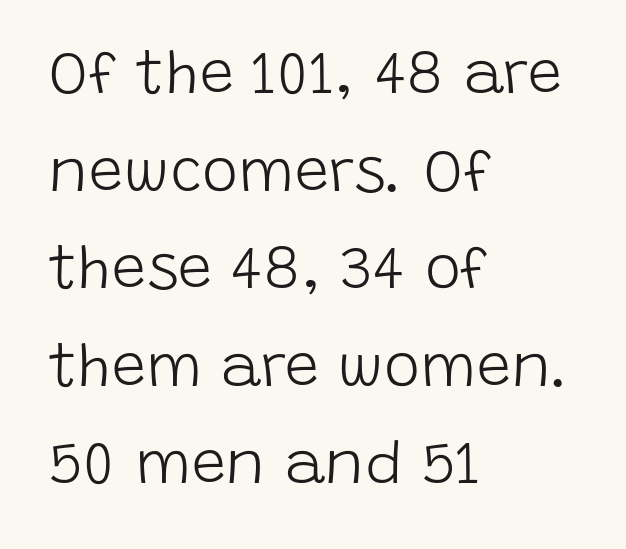
Is this a fixed-width face? No — the glyphs have proportional, varying widths. Check the space under the baseline: it is left empty. Each letter's strokes conclude bluntly, with no projecting serifs. Regular leading.
